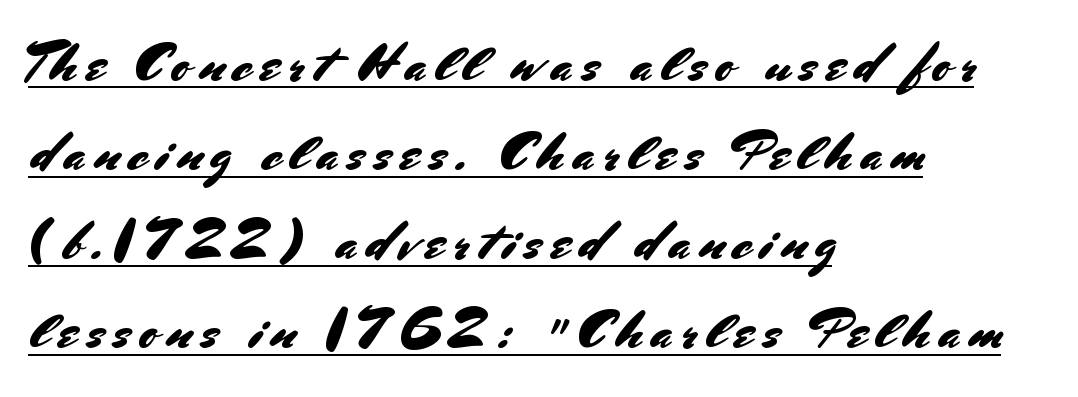
The image shows 54 px sans-serif type; set left-aligned, normal line spacing (1.65x), underlined; medium stroke contrast and a small x-height.
